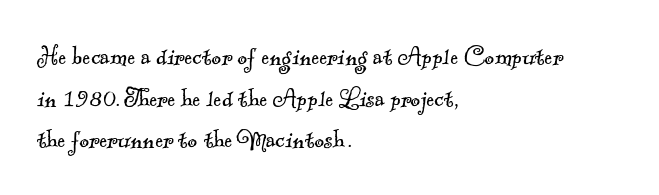
{"serif": "yes", "bold": "no", "weight": "light", "width": "normal", "x_height": "small", "monospaced": "no", "underline": "no", "align": "left", "line_spacing": "normal", "line_spacing_ratio": 1.39, "letter_spacing": "normal", "letter_spacing_em": 0.0, "glyph_px": 30}
